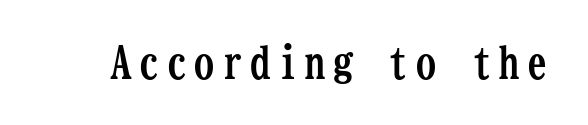
The image shows 44 px semibold, condensed serif type, upright, monospaced; set not underlined; low stroke contrast and a medium x-height.
